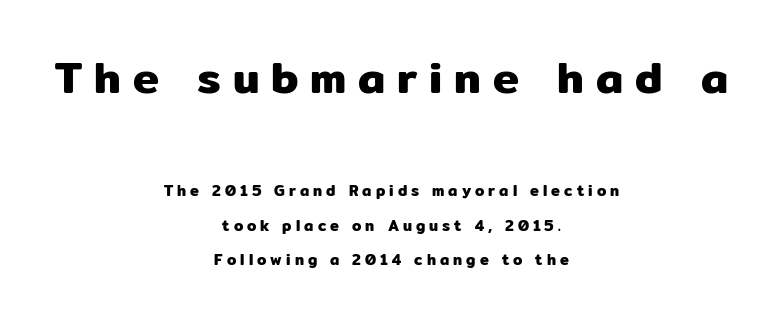
The image shows 44 px sans-serif type, upright; set centered, loose line spacing (2.3x), unusually wide letter spacing (+0.27 em), not underlined; the first (top) block is 2.93x larger; low stroke contrast and a medium x-height.
